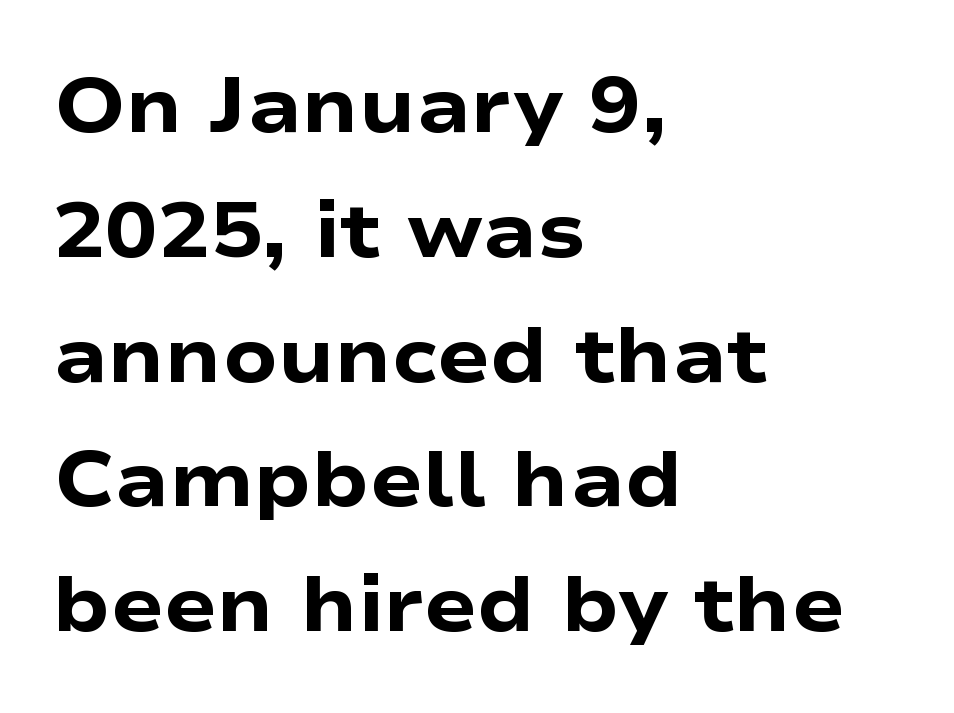
Q: Is the text bold? A: Yes.
Q: Is the text italic (slanted)? A: No, it is upright.
Q: Is the typeface a serif or a sans-serif typeface? A: Sans-serif.
Q: Is the text underlined? A: No.
Q: How is the paragraph aligned? A: Left-aligned.
Q: Is the spacing between letters normal or unusually wide? A: Normal.
Q: Is the spacing between lines tight, normal or loose? A: Normal.
Q: Width (condensed, normal, or wide)? A: Wide.
Q: Stroke contrast? A: Low.
Q: x-height? A: Medium.
Q: Monospaced? A: No.
